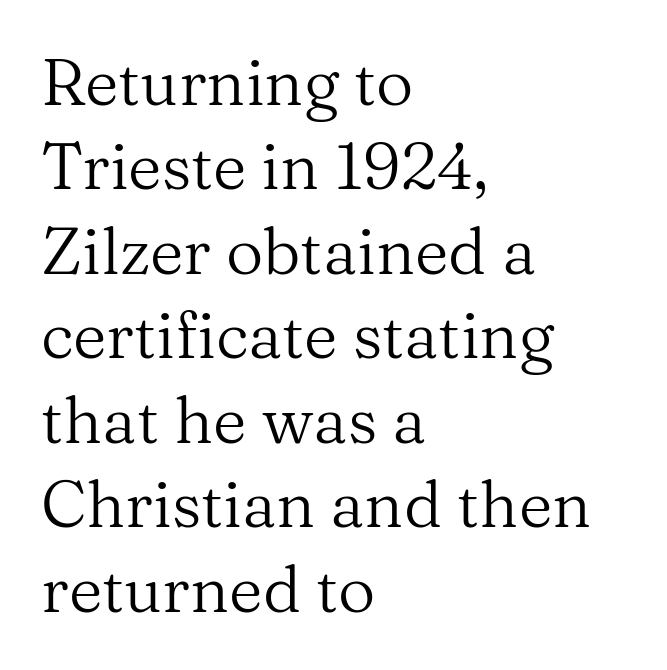
Q: Is the text bold? A: No.
Q: Is the text italic (slanted)? A: No, it is upright.
Q: Is the typeface a serif or a sans-serif typeface? A: Serif.
Q: Is the text underlined? A: No.
Q: How is the paragraph aligned? A: Left-aligned.
Q: Is the spacing between letters normal or unusually wide? A: Normal.
Q: Is the spacing between lines tight, normal or loose? A: Normal.
Q: Width (condensed, normal, or wide)? A: Normal.
Q: Stroke contrast? A: Medium.
Q: x-height? A: Medium.
Q: Monospaced? A: No.
